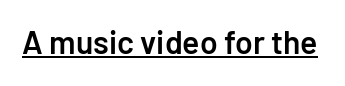
The string is rendered with underlining switched on. Grotesque or geometric, the face here clearly has no serifs. The letters sit at their default tracking, neither squeezed nor spread. This sample has the flowing, uneven cadence of proportional lettering. Nope, not italic — everything's standing straight. Caption: semibold face, moderately heavy strokes.
